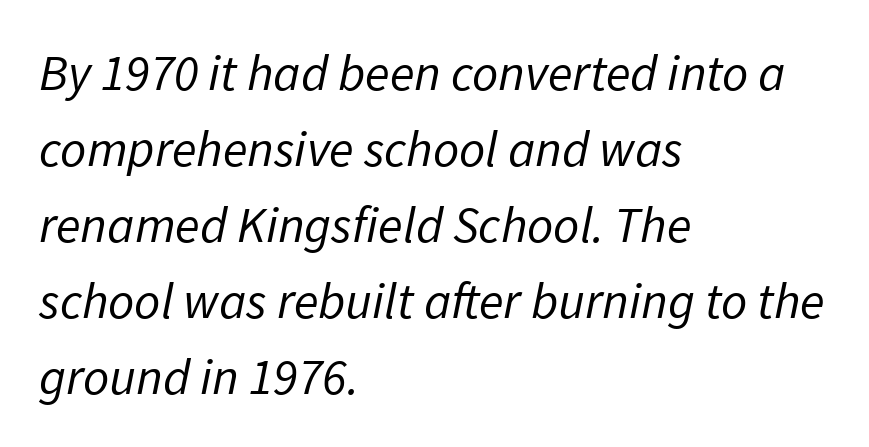
Q: Is the text bold? A: No.
Q: Is the typeface a serif or a sans-serif typeface? A: Sans-serif.
Q: Is the text underlined? A: No.
Q: How is the paragraph aligned? A: Left-aligned.
Q: Is the spacing between letters normal or unusually wide? A: Normal.
Q: Is the spacing between lines tight, normal or loose? A: Normal.
Q: Width (condensed, normal, or wide)? A: Normal.
Q: Stroke contrast? A: Low.
Q: x-height? A: Medium.
Q: Monospaced? A: No.
